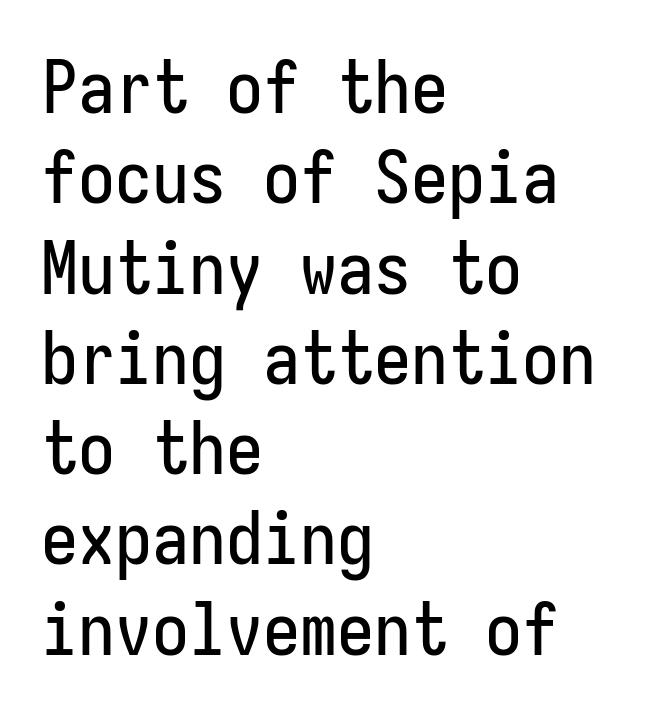
Q: Is the text italic (slanted)? A: No, it is upright.
Q: Is the typeface a serif or a sans-serif typeface? A: Sans-serif.
Q: Is the text underlined? A: No.
Q: How is the paragraph aligned? A: Left-aligned.
Q: Is the spacing between letters normal or unusually wide? A: Normal.
Q: Width (condensed, normal, or wide)? A: Condensed.
Q: Stroke contrast? A: Low.
Q: x-height? A: Medium.
